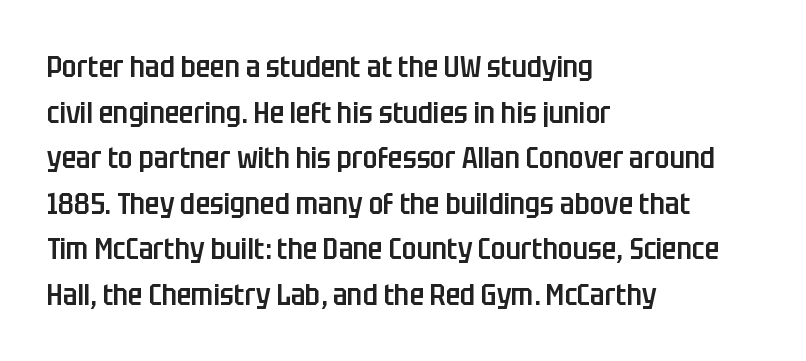
The image shows 30 px semibold, condensed sans-serif type, upright; set left-aligned, normal line spacing (1.52x), normal letter spacing, not underlined; low stroke contrast and a large x-height.
